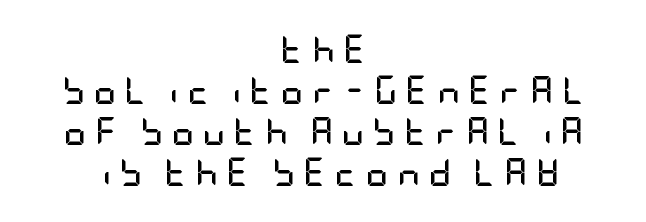
{"serif": "no", "italic": "no", "bold": "yes", "weight": "semibold", "width": "condensed", "stroke_contrast": "low", "x_height": "large", "underline": "no", "align": "center", "line_spacing": "normal", "line_spacing_ratio": 1.47, "letter_spacing": "wide", "letter_spacing_em": 0.3, "glyph_px": 28}
